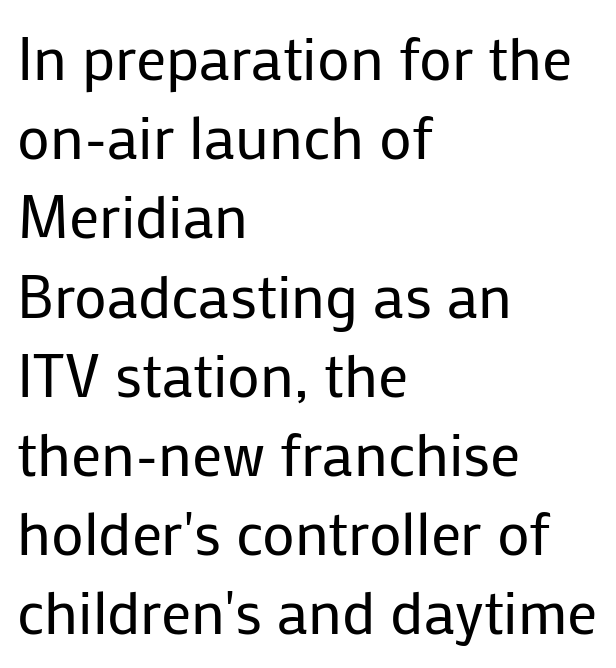
{"serif": "no", "italic": "no", "bold": "no", "weight": "regular", "width": "normal", "stroke_contrast": "low", "x_height": "medium", "monospaced": "no", "underline": "no", "align": "left", "line_spacing": "normal", "line_spacing_ratio": 1.32, "letter_spacing": "normal", "letter_spacing_em": 0.0, "glyph_px": 60}
